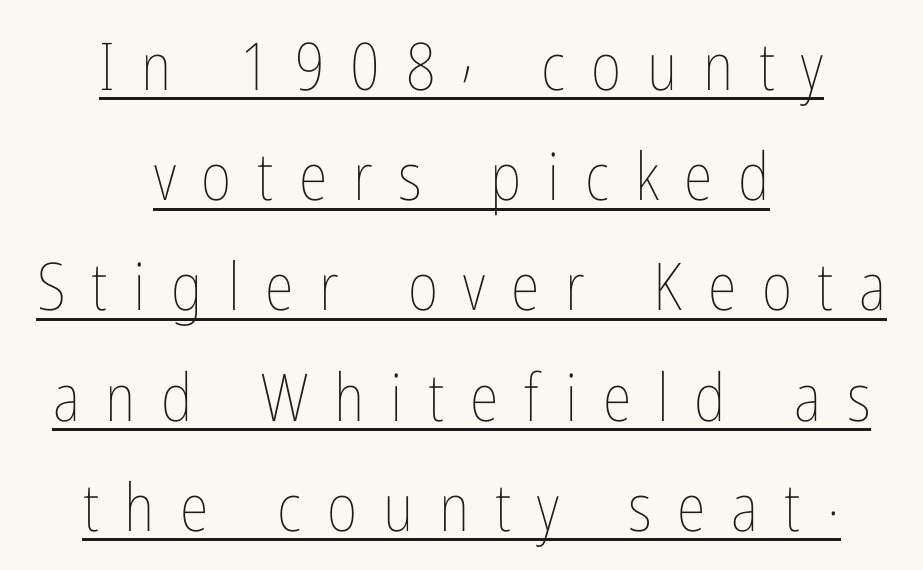
The image shows 66 px thin, condensed type, upright; set centered, normal line spacing (1.67x), unusually wide letter spacing (+0.39 em), underlined; low stroke contrast and a medium x-height.
